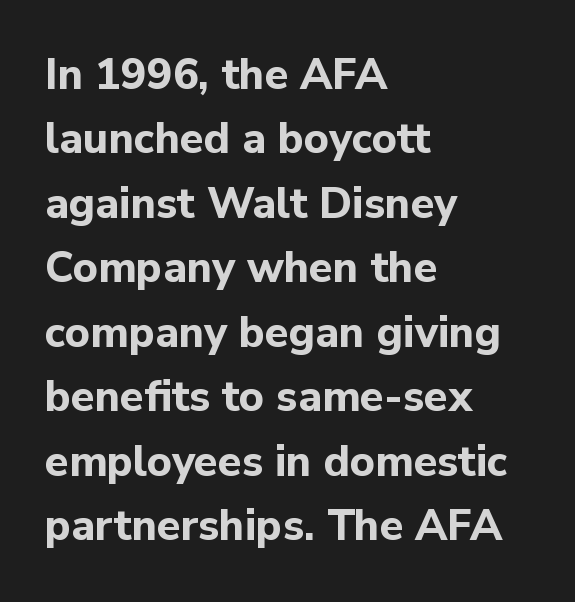
The image shows 43 px bold sans-serif type, upright; set left-aligned, normal line spacing (1.5x), normal letter spacing, not underlined; low stroke contrast and a medium x-height.
